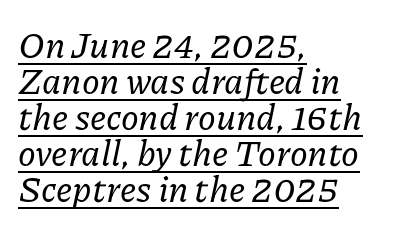
There is no visible air inserted between adjacent glyphs. You can see a thin bar hugging the bottom of the glyphs. Horizontal bands of white between lines are thin slivers. The passage is arranged the way most books set body copy — flush left.
